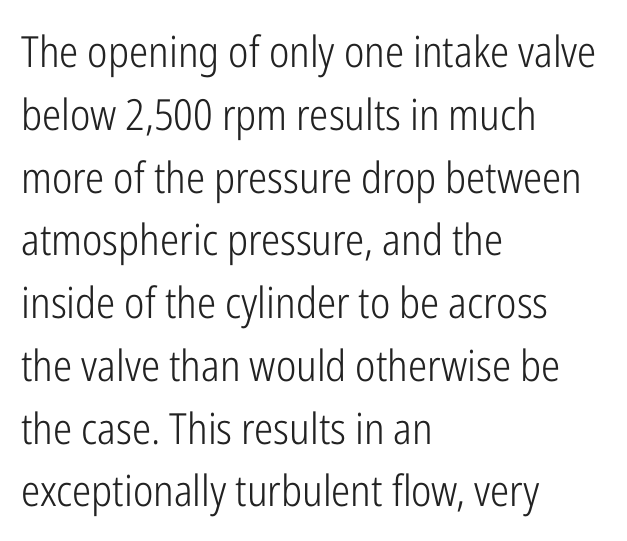
The area under the type is left untouched. Stem width sits at or under what a default text font uses. Tall strokes in this sample are plumb rather than angled. Compared with typical body copy, the letter spacing here is the same. Caption: multi-line text, flush left, ragged right.
